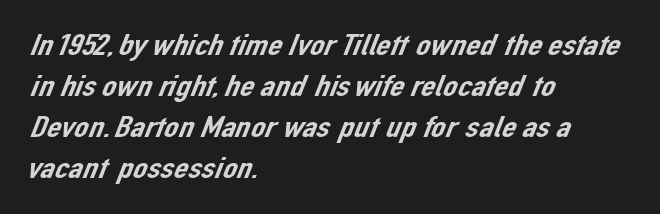
{"serif": "no", "width": "normal", "stroke_contrast": "low", "x_height": "medium", "monospaced": "no", "underline": "no", "align": "left", "line_spacing": "normal", "line_spacing_ratio": 1.28, "letter_spacing": "normal", "letter_spacing_em": 0.0, "glyph_px": 32}
